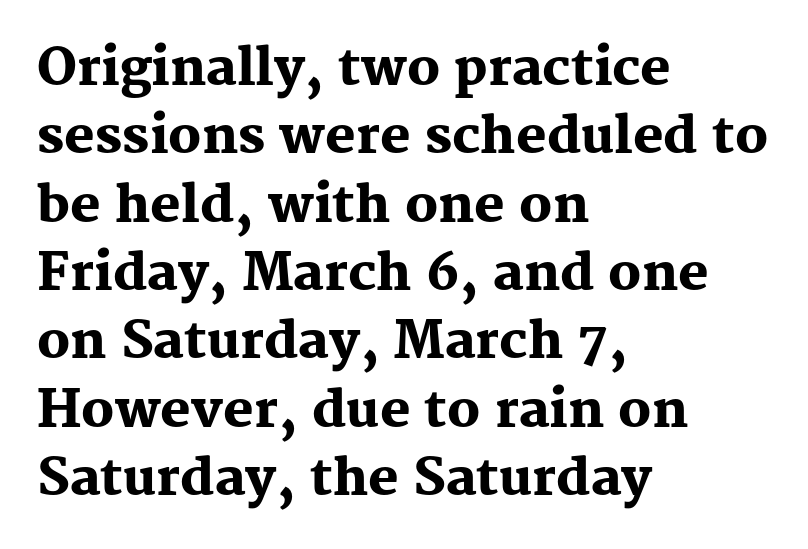
The image shows 51 px heavy serif type, upright; set left-aligned, normal line spacing (1.34x), normal letter spacing, not underlined; medium stroke contrast and a medium x-height.
